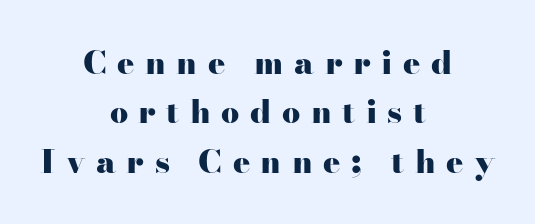
{"serif": "yes", "italic": "no", "bold": "yes", "weight": "heavy", "width": "wide", "stroke_contrast": "high", "x_height": "small", "monospaced": "no", "underline": "no", "align": "center", "line_spacing": "normal", "line_spacing_ratio": 1.54, "letter_spacing": "wide", "letter_spacing_em": 0.33, "glyph_px": 32}
